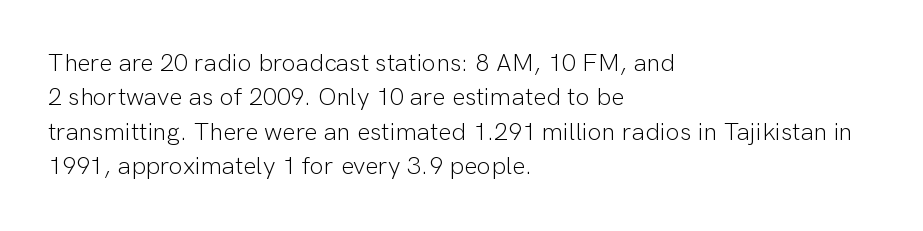
{"italic": "no", "bold": "no", "underline": "no", "align": "left", "line_spacing": "normal", "line_spacing_ratio": 1.38, "letter_spacing": "normal", "letter_spacing_em": 0.0, "glyph_px": 25}
